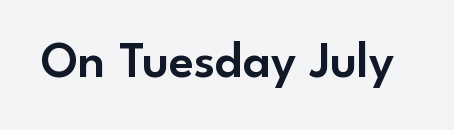
Classification — sans serif. Designer's note — italics off, roman on. The passage shown is not underscored anywhere. Proportional: the letters do not fall into vertical columns. The letters sit at their default tracking, neither squeezed nor spread.
